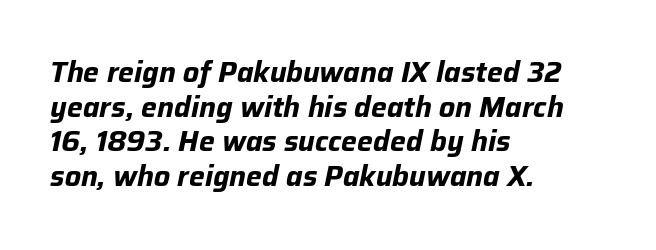
{"italic": "yes", "lean": "right", "slant_degrees": 12, "bold": "yes", "weight": "bold", "width": "normal", "stroke_contrast": "low", "x_height": "medium", "monospaced": "no", "underline": "no", "align": "left", "line_spacing_ratio": 1.24, "letter_spacing": "normal", "letter_spacing_em": 0.0, "glyph_px": 28}
